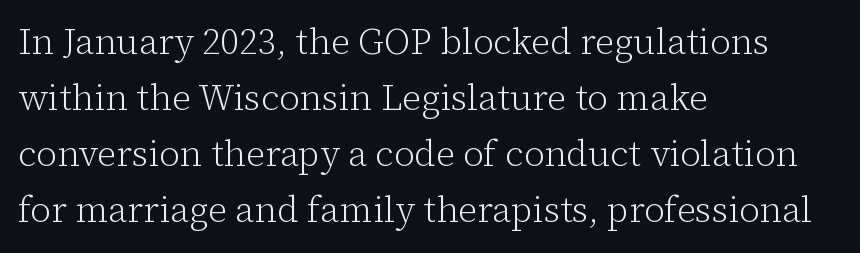
Q: Is the text bold? A: No.
Q: Is the text italic (slanted)? A: No, it is upright.
Q: Is the typeface a serif or a sans-serif typeface? A: Serif.
Q: Is the text underlined? A: No.
Q: How is the paragraph aligned? A: Left-aligned.
Q: Is the spacing between letters normal or unusually wide? A: Normal.
Q: Is the spacing between lines tight, normal or loose? A: Normal.
Q: Width (condensed, normal, or wide)? A: Normal.
Q: Stroke contrast? A: Low.
Q: x-height? A: Medium.
Q: Monospaced? A: No.
